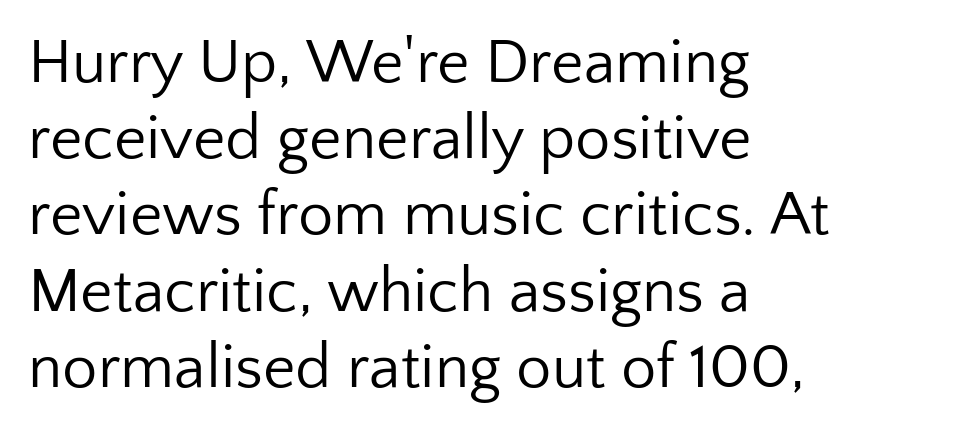
These lines keep a tight, regular rhythm from letter to letter. A typesetter would call this proportional, since set widths differ per character. The typeface has the unassuming heft of standard copy or less. You can tell it's not italic because the verticals are truly vertical.
